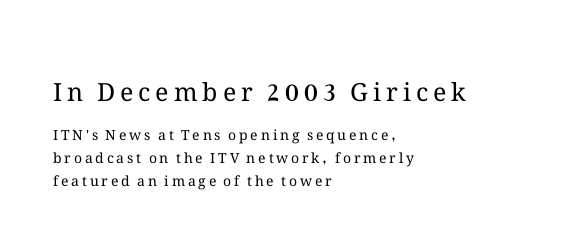
{"italic": "no", "bold": "no", "underline": "no", "align": "left", "line_spacing": "normal", "line_spacing_ratio": 1.62, "letter_spacing": "wide", "letter_spacing_em": 0.2, "larger_block": "first", "size_ratio": 1.79, "glyph_px": 25}
